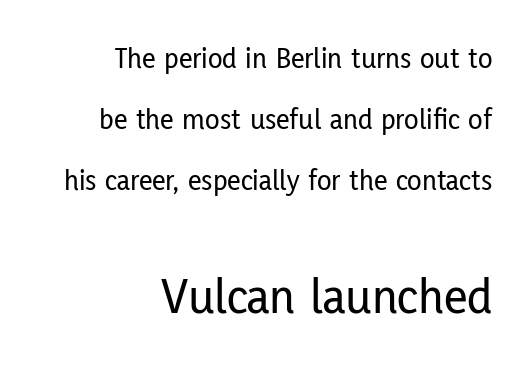
The image shows 52 px condensed sans-serif type, upright; set right-aligned, loose line spacing (2.03x), normal letter spacing, not underlined; the second (bottom) block is 1.73x larger; low stroke contrast and a medium x-height.
